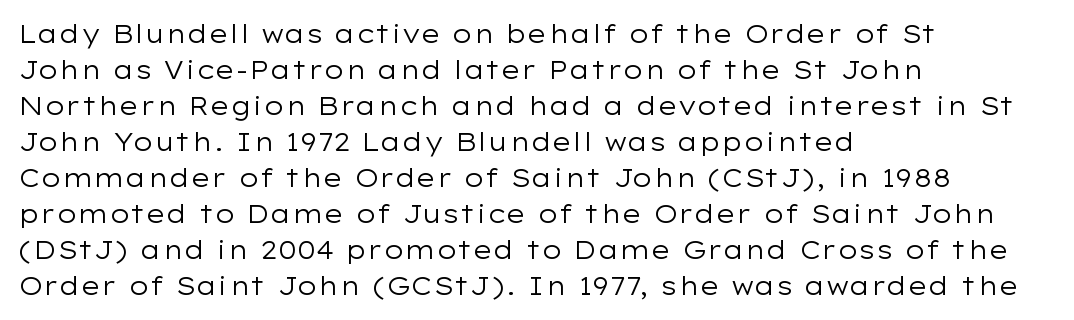
Q: Is the text bold? A: No.
Q: Is the text italic (slanted)? A: No, it is upright.
Q: Is the text underlined? A: No.
Q: How is the paragraph aligned? A: Left-aligned.
Q: Is the spacing between letters normal or unusually wide? A: Normal.
Q: Is the spacing between lines tight, normal or loose? A: Normal.
